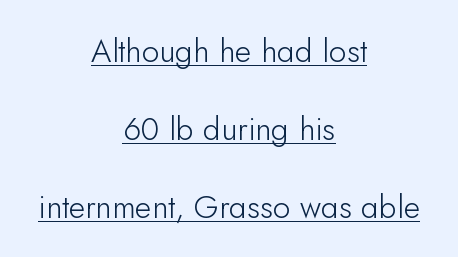
Caption: standard tracking, unaltered. The passage shown is typed in a proportional face where columns would drift. In designer terms, the underline attribute is active on this setting. The rendering shows plain stroke endings on the letterforms — a sans-serif design. The letters stand straight up with perfectly vertical stems.
